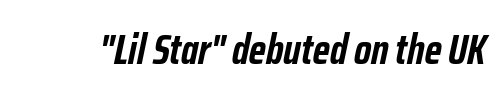
{"italic": "yes", "lean": "right", "slant_degrees": 12, "bold": "yes", "weight": "semibold", "width": "condensed", "stroke_contrast": "low", "x_height": "medium", "monospaced": "no", "underline": "no", "letter_spacing": "normal", "letter_spacing_em": 0.0, "glyph_px": 42}
